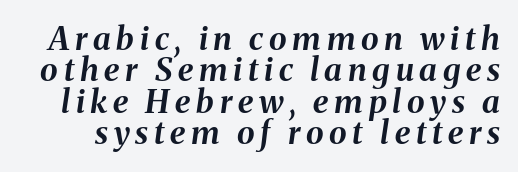
{"italic": "yes", "lean": "right", "slant_degrees": 8, "bold": "yes", "weight": "bold", "width": "normal", "stroke_contrast": "medium", "x_height": "medium", "monospaced": "no", "underline": "no", "line_spacing": "tight", "line_spacing_ratio": 0.98, "glyph_px": 32}
